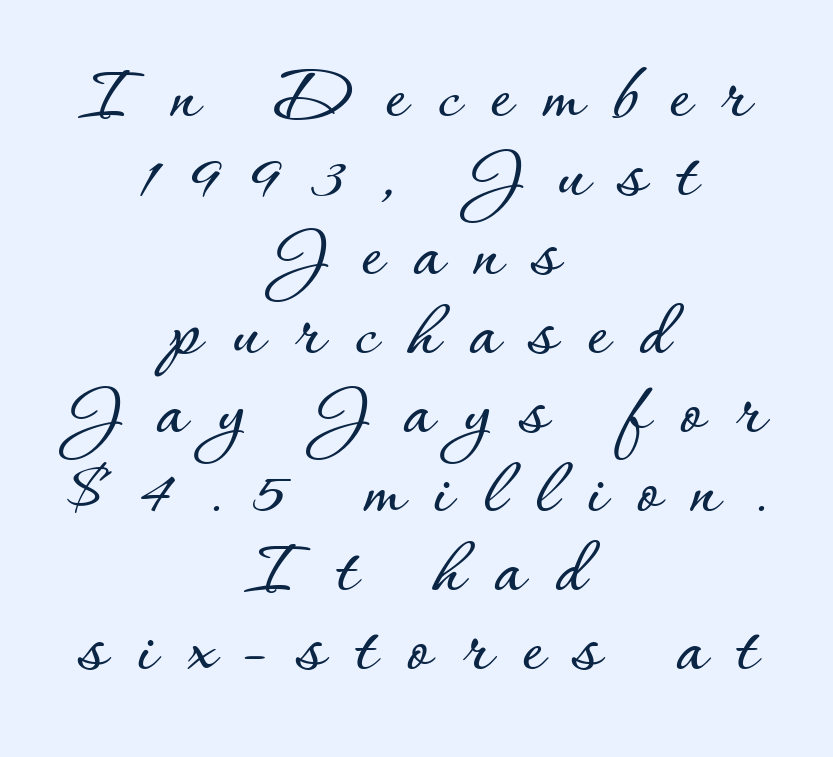
Q: Is the text italic (slanted)? A: Yes.
Q: Is the text underlined? A: No.
Q: How is the paragraph aligned? A: Centered.
Q: Is the spacing between letters normal or unusually wide? A: Unusually wide.
Q: Is the spacing between lines tight, normal or loose? A: Tight.
Q: Width (condensed, normal, or wide)? A: Normal.
Q: Stroke contrast? A: Low.
Q: x-height? A: Small.
Q: Monospaced? A: No.
